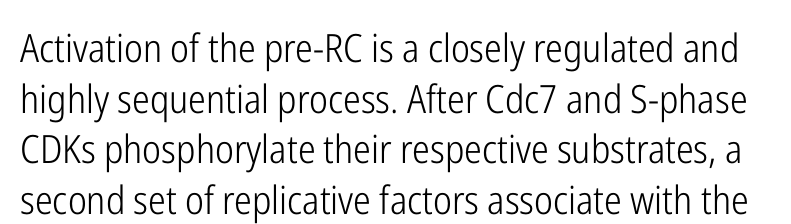
Q: Is the text bold? A: No.
Q: Is the text italic (slanted)? A: No, it is upright.
Q: Is the typeface a serif or a sans-serif typeface? A: Sans-serif.
Q: Is the text underlined? A: No.
Q: Is the spacing between letters normal or unusually wide? A: Normal.
Q: Is the spacing between lines tight, normal or loose? A: Normal.
Q: Width (condensed, normal, or wide)? A: Condensed.
Q: Stroke contrast? A: Low.
Q: x-height? A: Medium.
Q: Monospaced? A: No.
